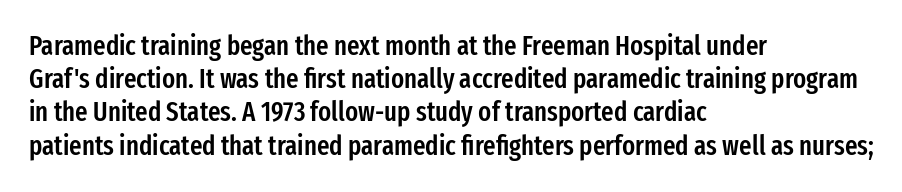
{"italic": "no", "bold": "semi", "underline": "no", "align": "left", "line_spacing_ratio": 1.23, "letter_spacing": "normal", "letter_spacing_em": 0.0, "glyph_px": 27}
